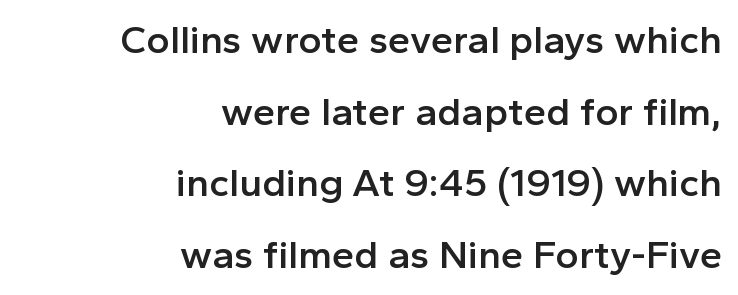
The image shows 40 px semibold sans-serif type, upright; set right-aligned, line spacing 1.79x, normal letter spacing, not underlined; a medium x-height.
